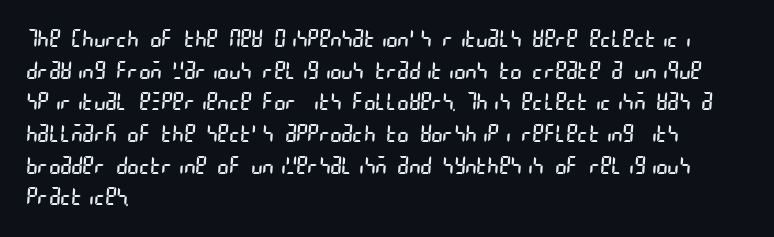
Q: Is the text bold? A: No.
Q: Is the text underlined? A: No.
Q: How is the paragraph aligned? A: Left-aligned.
Q: Is the spacing between letters normal or unusually wide? A: Normal.
Q: Is the spacing between lines tight, normal or loose? A: Normal.
